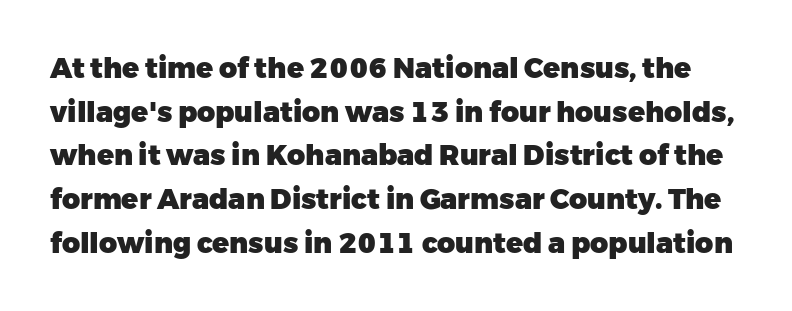
{"serif": "no", "italic": "no", "bold": "yes", "weight": "heavy", "width": "normal", "stroke_contrast": "low", "x_height": "medium", "monospaced": "no", "underline": "no", "line_spacing": "normal", "line_spacing_ratio": 1.56, "letter_spacing": "normal", "letter_spacing_em": 0.0, "glyph_px": 28}
